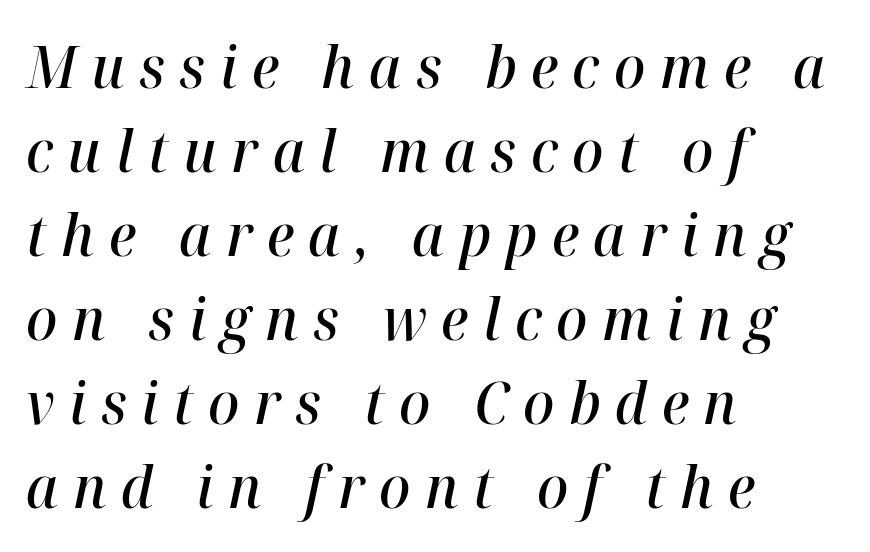
{"italic": "yes", "lean": "right", "slant_degrees": 12, "bold": "semi", "weight": "semibold", "width": "normal", "stroke_contrast": "high", "x_height": "medium", "monospaced": "no", "underline": "no", "align": "left", "line_spacing": "normal", "line_spacing_ratio": 1.45, "letter_spacing": "wide", "letter_spacing_em": 0.25, "glyph_px": 58}
